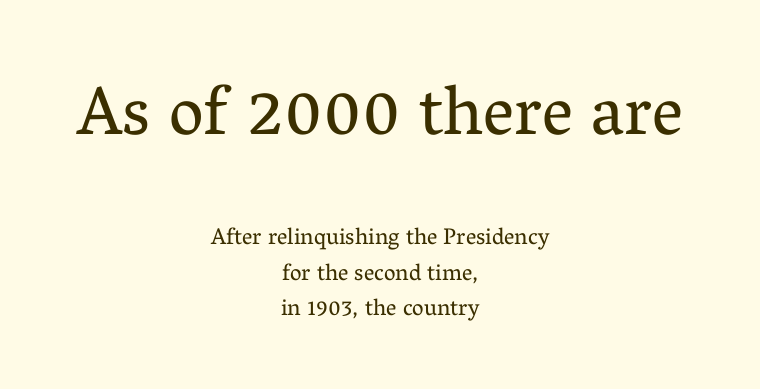
The image shows 69 px regular-weight serif type, upright; set centered, normal line spacing (1.55x), normal letter spacing, not underlined; the first (top) block is 3.0x larger; medium stroke contrast and a medium x-height.
